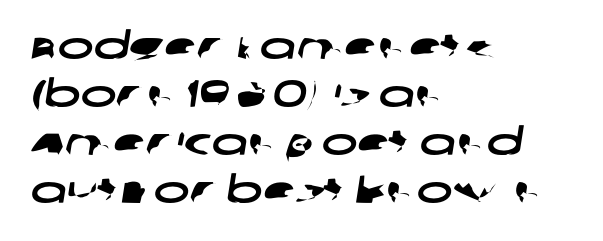
{"serif": "no", "width": "wide", "stroke_contrast": "low", "x_height": "large", "monospaced": "no", "underline": "no", "align": "left", "line_spacing": "normal", "line_spacing_ratio": 1.26, "letter_spacing": "normal", "letter_spacing_em": 0.0, "glyph_px": 38}
